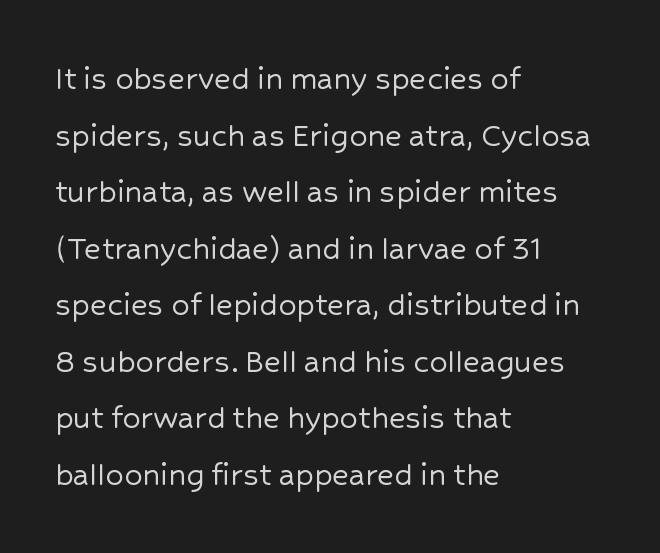
Note the varied advance widths — an 'i' is clearly narrower than an 'm'. The foot of each line stays bare and open. Check where the strokes stop: nothing finishes them off — pure sans. The lettering stays uniformly vertical, giving the passage a roman look. Spacing between characters is what you'd get straight out of the box. Leading matches the norm, producing a regular column.
